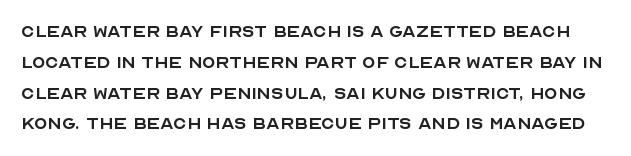
Q: Is the text bold? A: No.
Q: Is the text italic (slanted)? A: No, it is upright.
Q: Is the text underlined? A: No.
Q: Is the spacing between letters normal or unusually wide? A: Normal.
Q: Is the spacing between lines tight, normal or loose? A: Normal.
